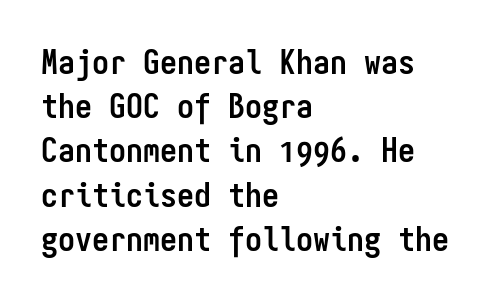
Grotesque or geometric, the face here clearly has no serifs. Fixed-width glyphs throughout — classic coding-font behaviour. Reading down the block, your eye returns to a fixed left position each line. Pretty heavy lettering here — definitely bold. Unlike italic type, these characters show no tilt at all. Regular leading.
